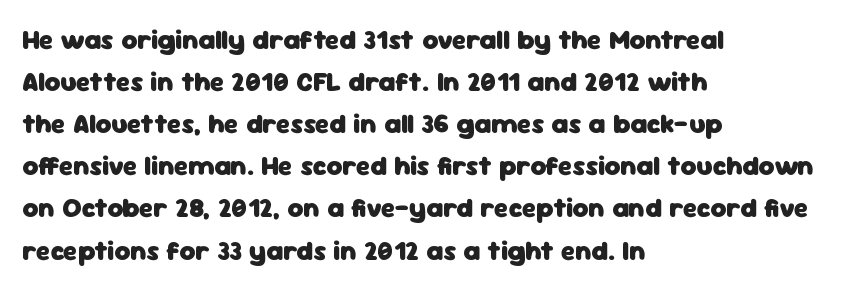
Nothing unusual about the tracking: characters are spaced as the font intends. Layout note: lines flush left. Does the lettering tilt? It doesn't — this is upright. The characters look thick and weighty, a clear bold. If you measured baseline to baseline, you'd find a middling distance. Underlining? Definitely not there.
